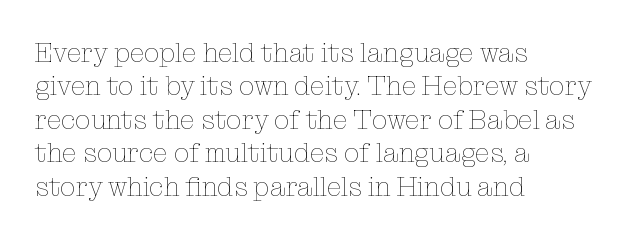
The image shows 27 px text type, upright; set left-aligned, line spacing 1.24x, normal letter spacing, not underlined.
